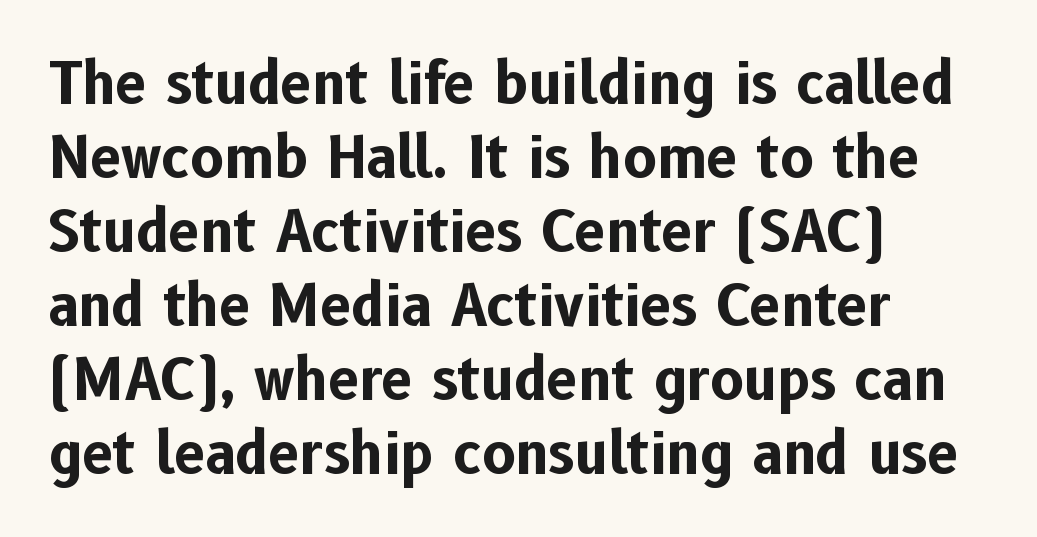
The image shows 56 px bold sans-serif type, upright; set left-aligned, normal line spacing (1.32x), normal letter spacing, not underlined; low stroke contrast and a medium x-height.
